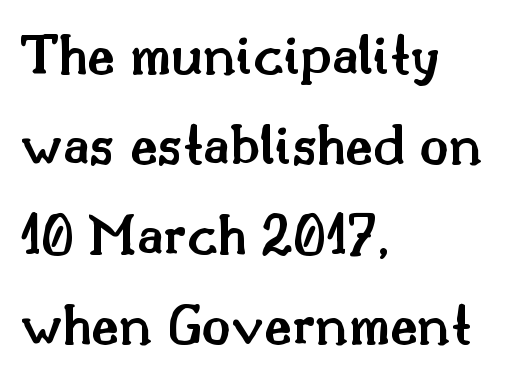
The setting favours the left margin, as ordinary paragraphs usually do. Unmarked baselines from the first word to the last. Tracking here is standard; glyphs follow each other at the usual distance. The font's upright variant was chosen for this text. Is this a fixed-width face? No — the glyphs have proportional, varying widths. The rows are spaced the way most documents space them.
